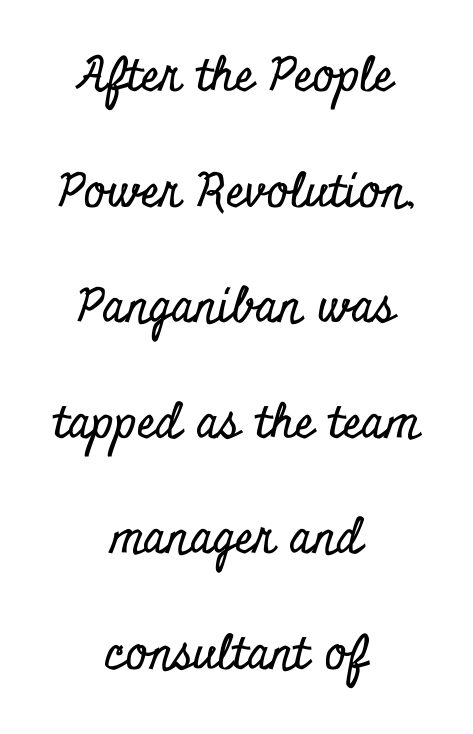
{"serif": "yes", "width": "condensed", "stroke_contrast": "low", "x_height": "small", "monospaced": "no", "underline": "no", "align": "center", "line_spacing": "loose", "line_spacing_ratio": 2.46, "letter_spacing": "normal", "letter_spacing_em": 0.0, "glyph_px": 47}
